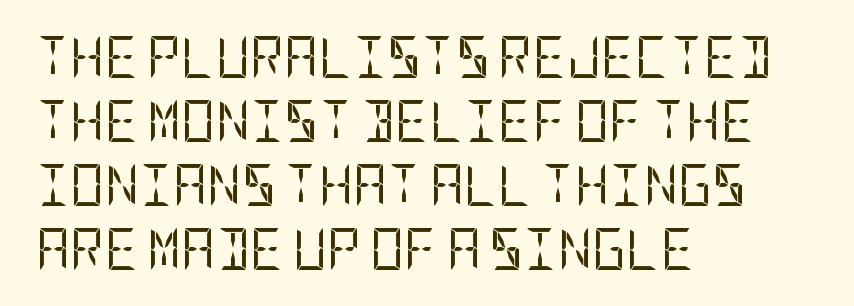
Each letter's strokes conclude bluntly, with no projecting serifs. Layout note: lines flush left. Ordinary non-slanted type is in use. Summary of weight: not heavy and not bold. What stands out about the letter spacing? Nothing — it is the standard amount.
